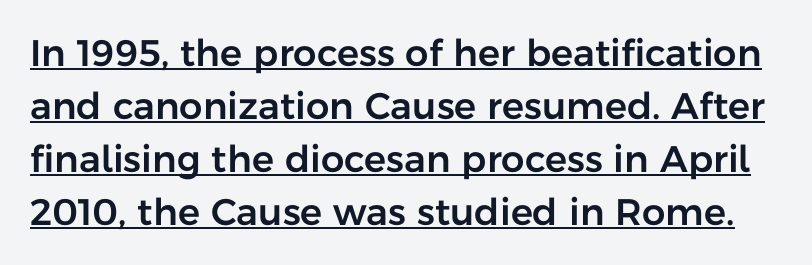
The image shows 37 px sans-serif type, upright; set normal line spacing (1.43x), normal letter spacing, underlined; low stroke contrast and a medium x-height.
